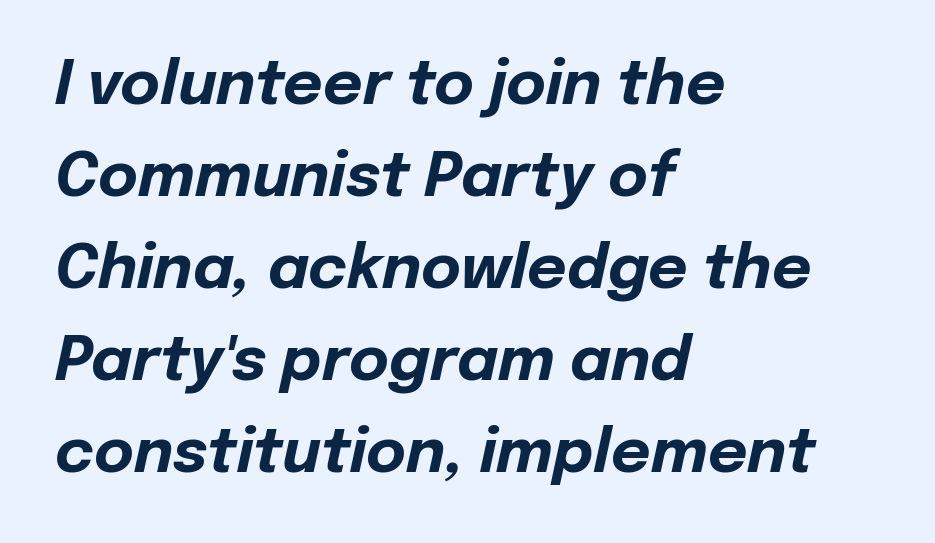
The image shows 61 px bold type, italic (leaning right); set left-aligned, normal line spacing (1.51x), normal letter spacing, not underlined; low stroke contrast and a medium x-height.
